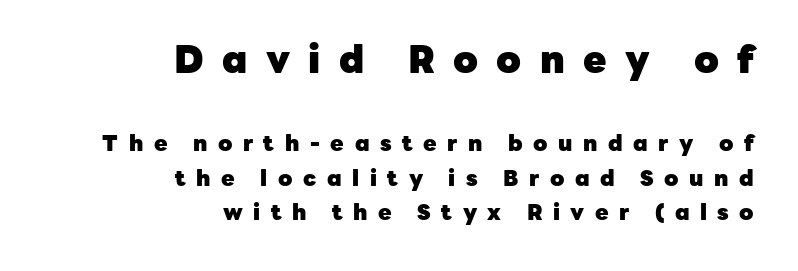
Where is the straight margin? On the right. The baseline area is clear. Each new line begins a customary step beneath the previous one. Typographically, this falls in the sans-serif category. In terms of letterspacing, this is a distinctly airy, spread setting.
